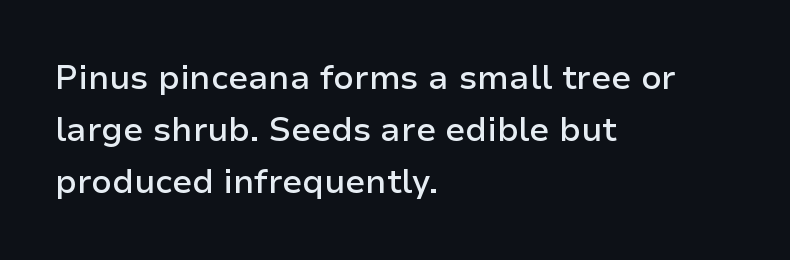
The image shows 33 px semibold sans-serif type, upright; set left-aligned, normal line spacing (1.57x), normal letter spacing, not underlined; low stroke contrast and a medium x-height.
